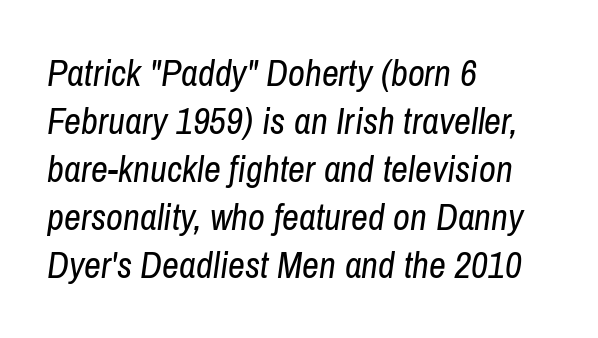
The image shows 37 px regular-weight, condensed type, italic (leaning right); set left-aligned, normal line spacing (1.3x), normal letter spacing, not underlined; low stroke contrast and a medium x-height.
